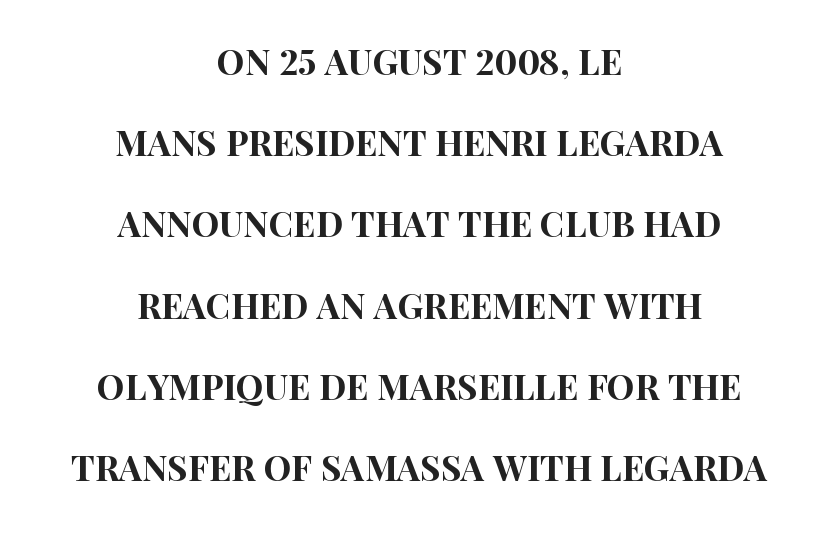
{"serif": "no", "italic": "no", "width": "condensed", "stroke_contrast": "high", "x_height": "large", "monospaced": "no", "underline": "no", "align": "center", "line_spacing": "loose", "line_spacing_ratio": 2.32, "letter_spacing": "normal", "letter_spacing_em": 0.0, "glyph_px": 35}
